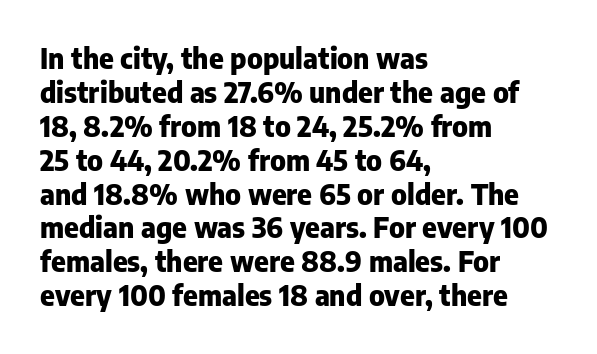
The image shows 28 px heavy sans-serif type, upright; set left-aligned, line spacing 1.21x, normal letter spacing, not underlined; low stroke contrast and a medium x-height.
